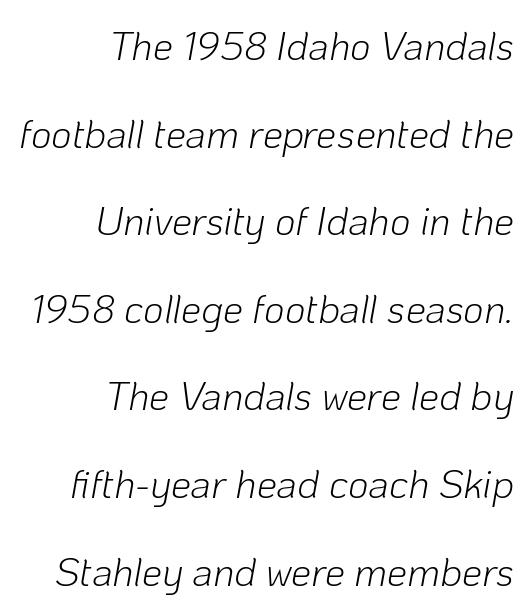
The image shows 40 px light type, italic (leaning right); set right-aligned, loose line spacing (2.19x), normal letter spacing, not underlined; low stroke contrast and a medium x-height.
